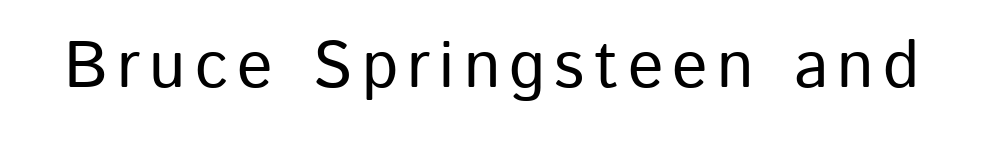
When letters stand straight like this, we call the style roman or upright. The letters advance in unequal steps, a hallmark of proportional type. Has an underline been added? It has not. The designer went with a sans here, leaving each stem footless.
